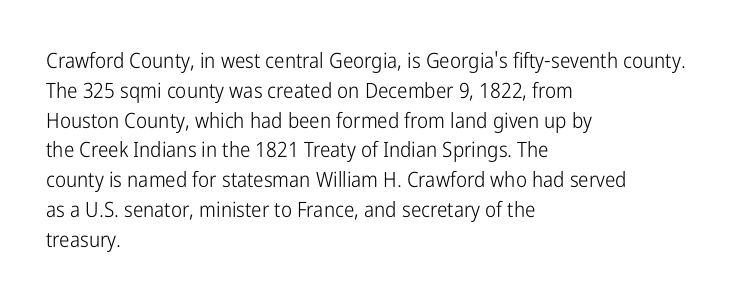
The image shows 21 px text type, upright; set left-aligned, normal line spacing (1.42x), normal letter spacing, not underlined.
